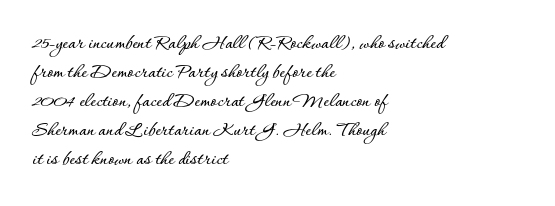
The image shows 21 px text type; set left-aligned, normal line spacing (1.38x), normal letter spacing, not underlined.
